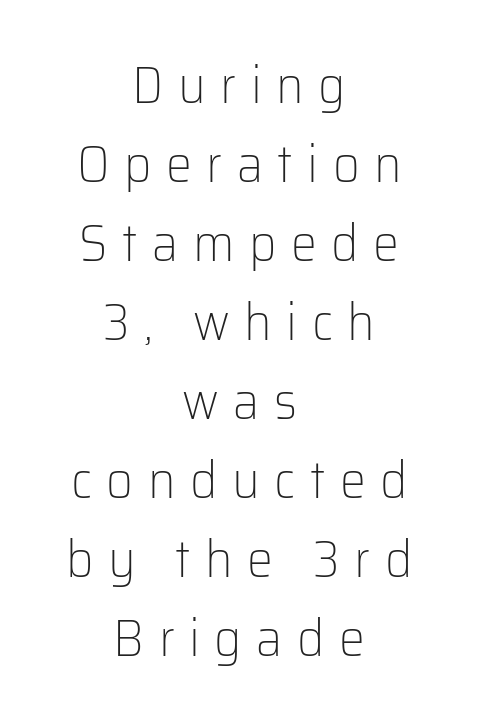
{"serif": "no", "italic": "no", "bold": "no", "weight": "light", "width": "normal", "stroke_contrast": "low", "x_height": "medium", "monospaced": "no", "underline": "no", "align": "center", "line_spacing": "normal", "line_spacing_ratio": 1.52, "letter_spacing": "wide", "letter_spacing_em": 0.28, "glyph_px": 52}
